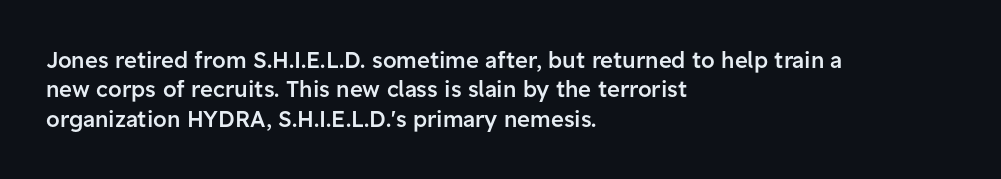
Unmarked baselines from the first word to the last. Does the copy run flush right? No — it runs flush left. Every stem runs plumb, perpendicular to the baseline. Each glyph is drawn with semibold strokes, heavier than normal yet not fully bold. The rendering keeps characters at their native spacing.
